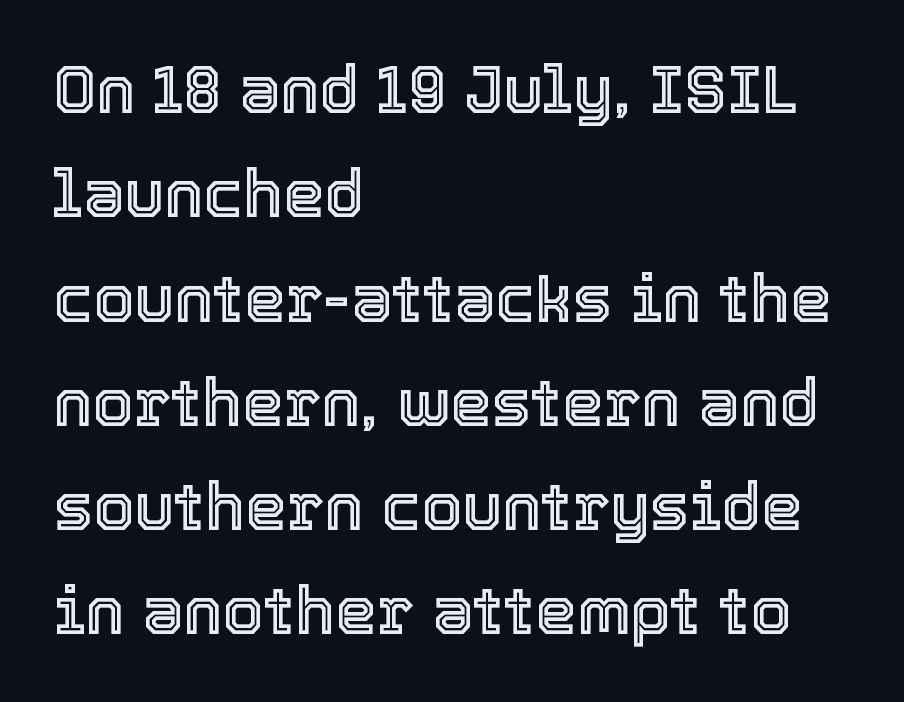
The image shows 66 px text type, upright; set left-aligned, normal line spacing (1.58x), normal letter spacing, not underlined; a medium x-height.
